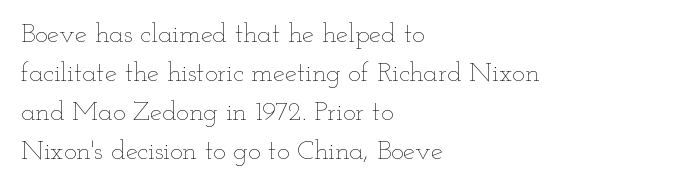
Q: Is the text bold? A: No.
Q: Is the text italic (slanted)? A: No, it is upright.
Q: Is the text underlined? A: No.
Q: How is the paragraph aligned? A: Left-aligned.
Q: Is the spacing between letters normal or unusually wide? A: Normal.
Q: Is the spacing between lines tight, normal or loose? A: Normal.
